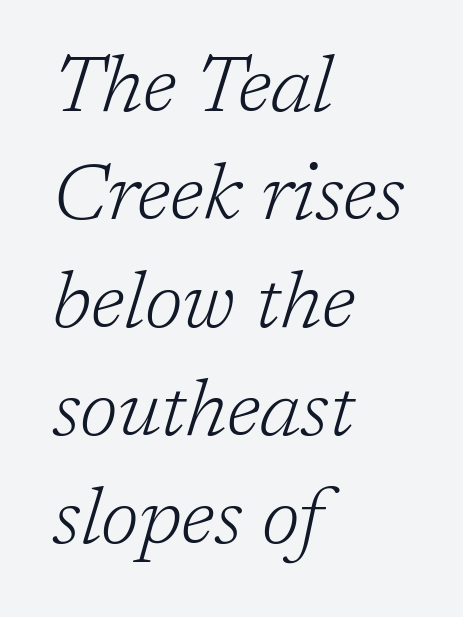
Q: Is the text bold? A: No.
Q: Is the text italic (slanted)? A: Yes, it leans right by about 17 degrees.
Q: Is the typeface a serif or a sans-serif typeface? A: Serif.
Q: Is the text underlined? A: No.
Q: How is the paragraph aligned? A: Left-aligned.
Q: Is the spacing between letters normal or unusually wide? A: Normal.
Q: Is the spacing between lines tight, normal or loose? A: Normal.
Q: Width (condensed, normal, or wide)? A: Normal.
Q: Stroke contrast? A: Low.
Q: x-height? A: Medium.
Q: Monospaced? A: No.
